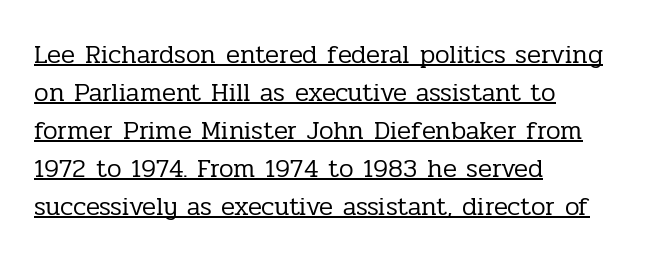
Q: Is the text bold? A: No.
Q: Is the text italic (slanted)? A: No, it is upright.
Q: Is the text underlined? A: Yes.
Q: How is the paragraph aligned? A: Left-aligned.
Q: Is the spacing between letters normal or unusually wide? A: Normal.
Q: Is the spacing between lines tight, normal or loose? A: Normal.
